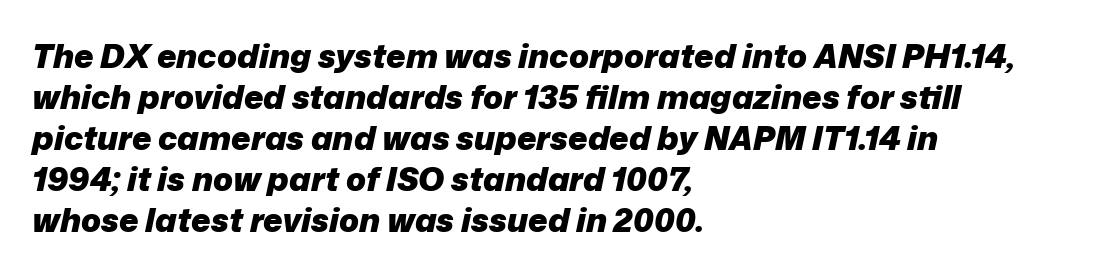
{"italic": "yes", "lean": "right", "slant_degrees": 12, "bold": "yes", "weight": "heavy", "width": "normal", "stroke_contrast": "low", "x_height": "medium", "monospaced": "no", "underline": "no", "align": "left", "line_spacing_ratio": 1.24, "letter_spacing": "normal", "letter_spacing_em": 0.0, "glyph_px": 33}
